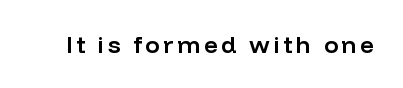
The characters look somewhat weighty, a semibold short of true bold. The strip under each line holds only bare page. Vertical strokes here are truly vertical.
